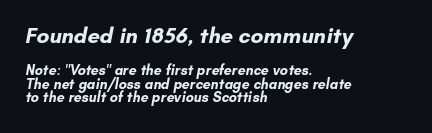
The image shows 22 px bold type; set left-aligned, tight line spacing (0.95x), normal letter spacing, not underlined; the first (top) block is 1.57x larger.
